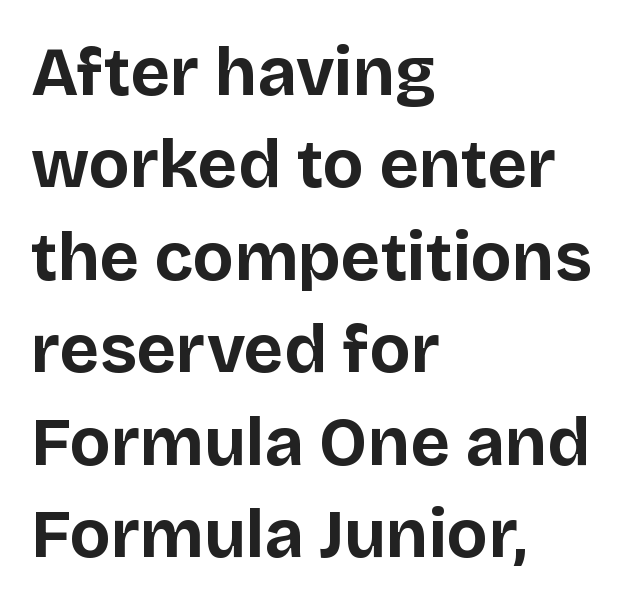
The image shows 68 px bold sans-serif type, upright; set left-aligned, normal line spacing (1.36x), normal letter spacing, not underlined; low stroke contrast and a large x-height.
